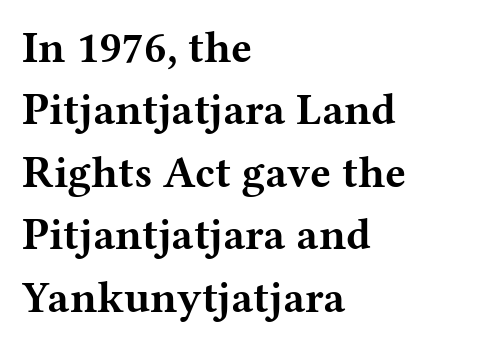
The image shows 44 px bold, wide serif type, upright; set left-aligned, normal line spacing (1.42x), normal letter spacing, not underlined; medium stroke contrast and a medium x-height.
